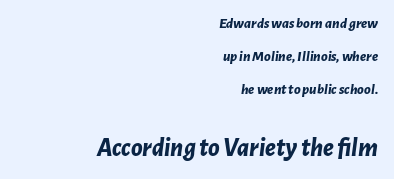
Honestly, the letter spacing is just normal — you wouldn't notice it. Summary of weight: heavy, a full bold. A student would notice the bottom passage is typeset larger than what precedes it. Is the block centered? No — it sits flush against the right margin.
